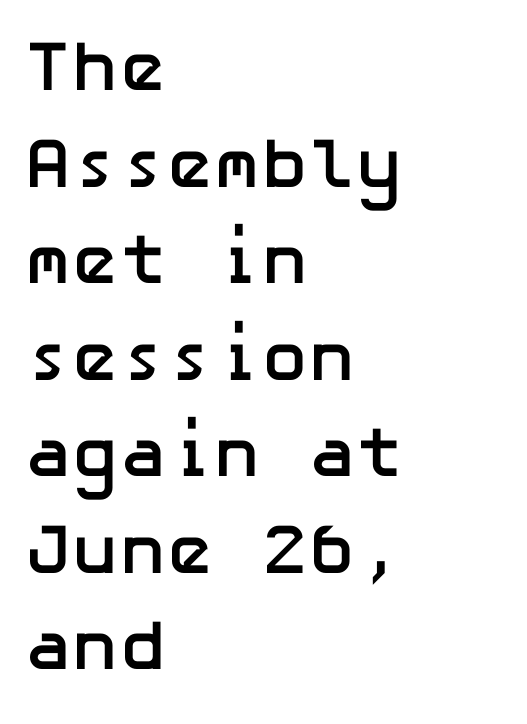
Q: Is the text bold? A: Yes.
Q: Is the text italic (slanted)? A: No, it is upright.
Q: Is the typeface a serif or a sans-serif typeface? A: Sans-serif.
Q: Is the text underlined? A: No.
Q: How is the paragraph aligned? A: Left-aligned.
Q: Is the spacing between letters normal or unusually wide? A: Normal.
Q: Is the spacing between lines tight, normal or loose? A: Normal.
Q: Width (condensed, normal, or wide)? A: Normal.
Q: Stroke contrast? A: Low.
Q: x-height? A: Medium.
